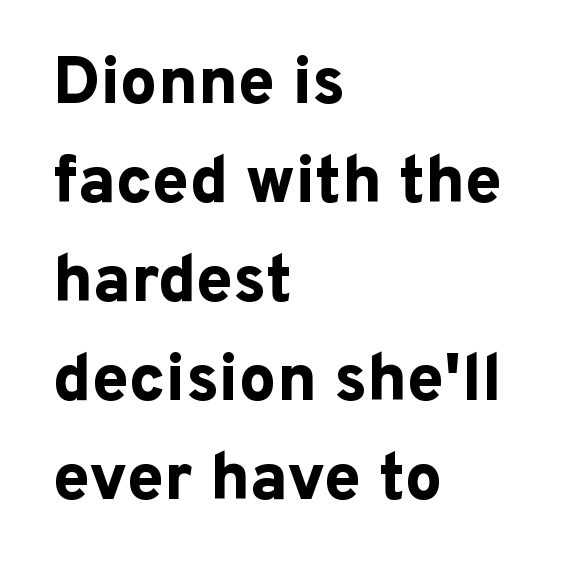
{"serif": "no", "italic": "no", "bold": "yes", "weight": "bold", "width": "normal", "stroke_contrast": "low", "x_height": "medium", "monospaced": "no", "underline": "no", "align": "left", "line_spacing": "normal", "line_spacing_ratio": 1.5, "letter_spacing": "normal", "letter_spacing_em": 0.0, "glyph_px": 66}
